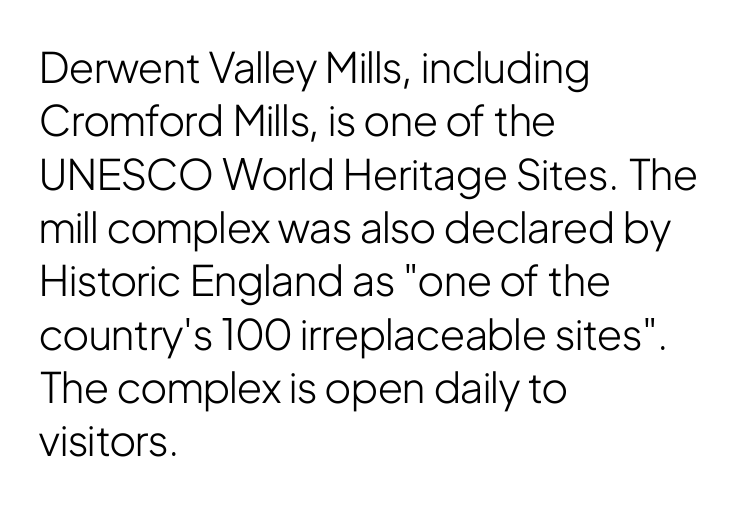
Q: Is the text bold? A: No.
Q: Is the text italic (slanted)? A: No, it is upright.
Q: Is the typeface a serif or a sans-serif typeface? A: Sans-serif.
Q: Is the text underlined? A: No.
Q: How is the paragraph aligned? A: Left-aligned.
Q: Is the spacing between letters normal or unusually wide? A: Normal.
Q: Is the spacing between lines tight, normal or loose? A: Normal.
Q: Width (condensed, normal, or wide)? A: Condensed.
Q: Stroke contrast? A: Low.
Q: x-height? A: Medium.
Q: Monospaced? A: No.
